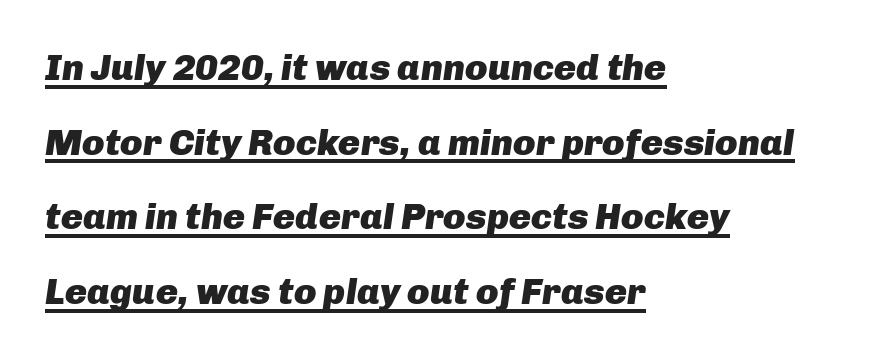
Q: Is the text bold? A: Yes.
Q: Is the text italic (slanted)? A: Yes, it leans right by about 8 degrees.
Q: Is the text underlined? A: Yes.
Q: How is the paragraph aligned? A: Left-aligned.
Q: Is the spacing between letters normal or unusually wide? A: Normal.
Q: Is the spacing between lines tight, normal or loose? A: Loose.
Q: Width (condensed, normal, or wide)? A: Normal.
Q: Stroke contrast? A: Low.
Q: x-height? A: Medium.
Q: Monospaced? A: No.
